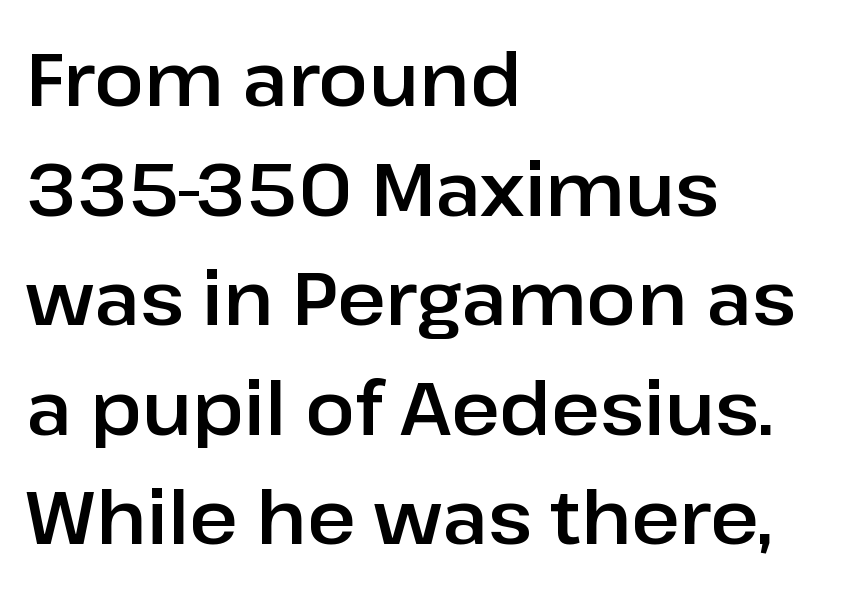
{"serif": "no", "italic": "no", "width": "normal", "stroke_contrast": "low", "x_height": "medium", "monospaced": "no", "underline": "no", "align": "left", "line_spacing": "normal", "line_spacing_ratio": 1.48, "letter_spacing": "normal", "letter_spacing_em": 0.0, "glyph_px": 74}
